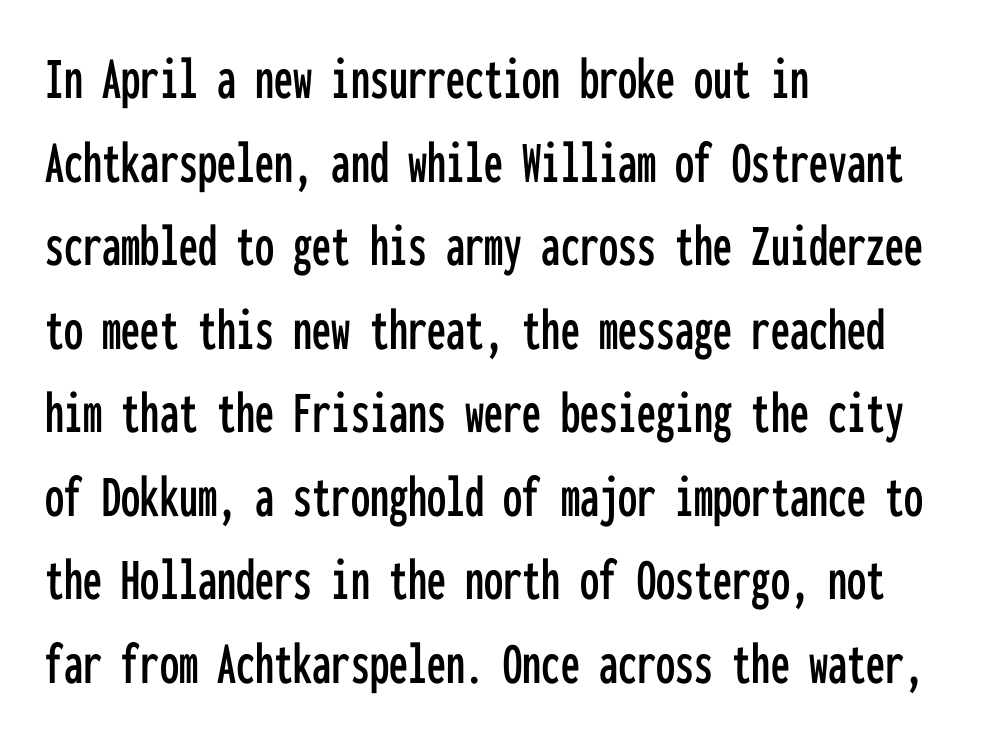
{"serif": "no", "italic": "no", "width": "condensed", "stroke_contrast": "low", "x_height": "medium", "monospaced": "yes", "underline": "no", "align": "left", "line_spacing": "normal", "line_spacing_ratio": 1.37, "letter_spacing": "normal", "letter_spacing_em": 0.0, "glyph_px": 61}
